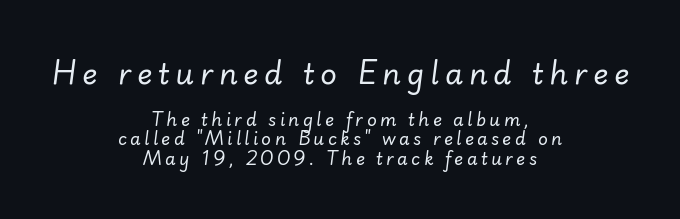
{"italic": "yes", "lean": "right", "slant_degrees": 7, "bold": "no", "weight": "regular", "width": "normal", "stroke_contrast": "low", "x_height": "small", "monospaced": "no", "underline": "no", "align": "center", "line_spacing": "tight", "line_spacing_ratio": 1.15, "letter_spacing": "wide", "letter_spacing_em": 0.2, "larger_block": "first", "size_ratio": 1.71, "glyph_px": 29}
